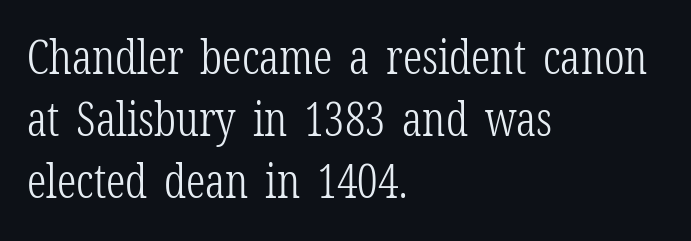
Is the letter spacing exaggerated? No — it looks like the ordinary default. Nothing heavy about these letters — not bold at all. The setting favours the left margin, as ordinary paragraphs usually do. The rendering uses a moderate line-height, typical for paragraphs. Words float on clear page, feet unadorned.
